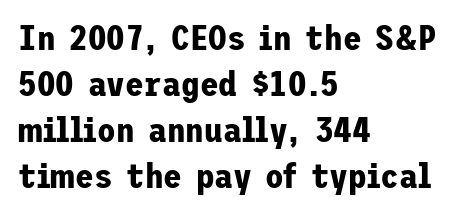
The image shows 34 px bold sans-serif type, upright; set left-aligned, normal line spacing (1.35x), normal letter spacing, not underlined; low stroke contrast and a medium x-height.
